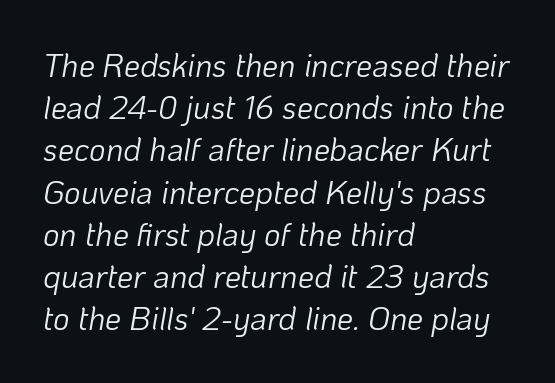
{"italic": "yes", "lean": "right", "slant_degrees": 10, "bold": "no", "weight": "light", "width": "normal", "stroke_contrast": "low", "x_height": "medium", "monospaced": "no", "underline": "no", "align": "left", "line_spacing": "normal", "line_spacing_ratio": 1.32, "letter_spacing": "normal", "letter_spacing_em": 0.0, "glyph_px": 32}
